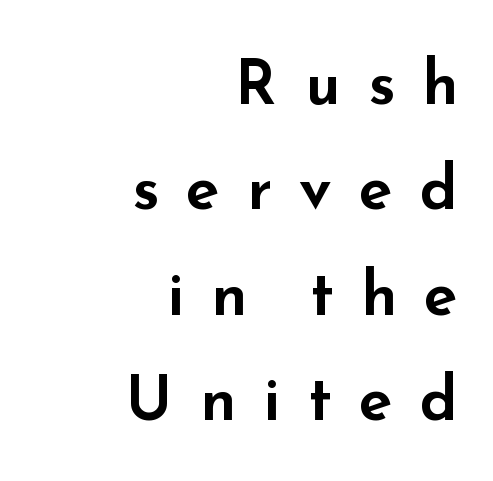
{"serif": "no", "italic": "no", "width": "wide", "stroke_contrast": "low", "x_height": "small", "monospaced": "no", "underline": "no", "align": "right", "line_spacing": "normal", "line_spacing_ratio": 1.7, "letter_spacing": "wide", "letter_spacing_em": 0.44, "glyph_px": 62}
